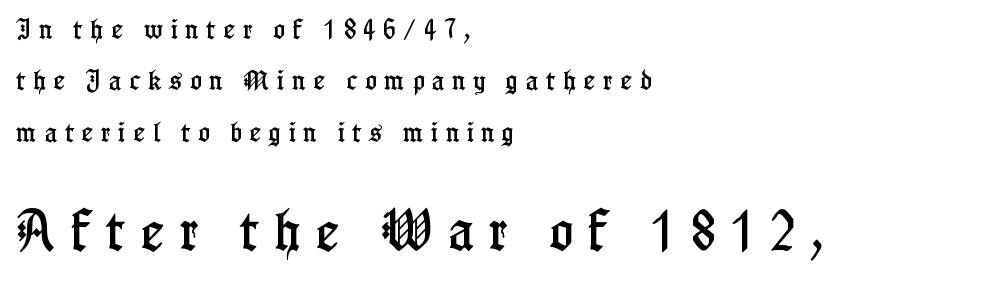
{"serif": "yes", "italic": "no", "width": "condensed", "stroke_contrast": "low", "x_height": "medium", "monospaced": "no", "underline": "no", "align": "left", "line_spacing": "loose", "line_spacing_ratio": 2.33, "letter_spacing": "wide", "letter_spacing_em": 0.35, "larger_block": "second", "size_ratio": 2.0, "glyph_px": 44}
